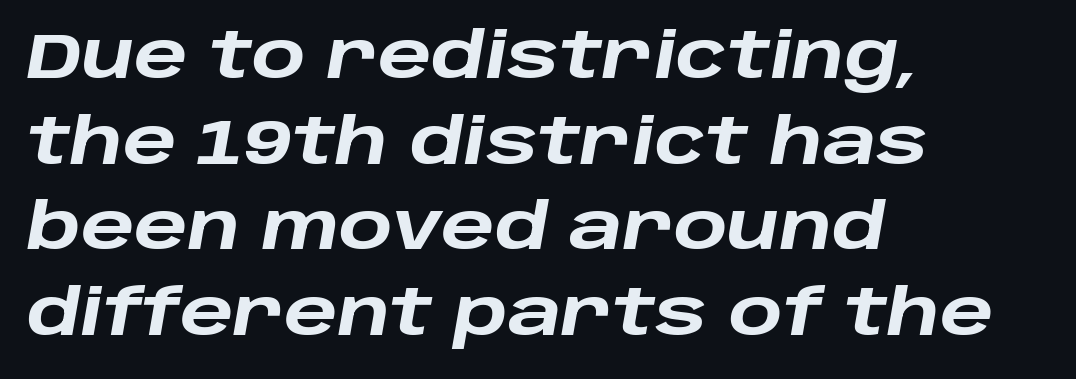
{"italic": "yes", "lean": "right", "slant_degrees": 10, "bold": "yes", "weight": "heavy", "width": "wide", "stroke_contrast": "low", "x_height": "large", "monospaced": "no", "underline": "no", "align": "left", "line_spacing": "normal", "line_spacing_ratio": 1.36, "letter_spacing": "normal", "letter_spacing_em": 0.0, "glyph_px": 63}
